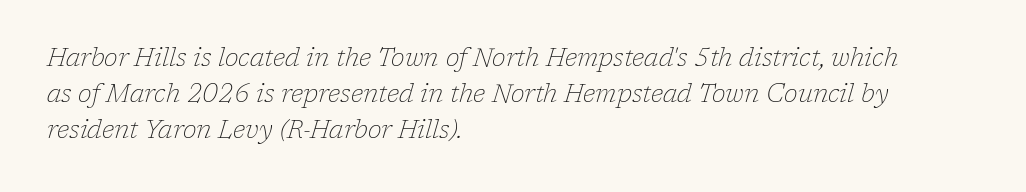
The image shows 25 px text type, italic (leaning right); set left-aligned, normal line spacing (1.44x), normal letter spacing, not underlined.
